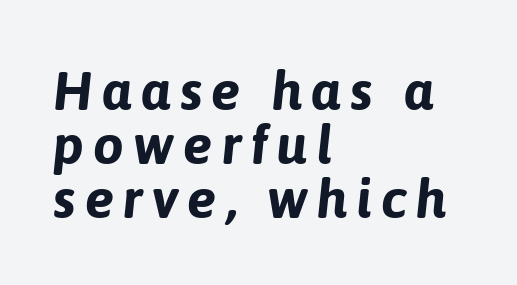
Character widths vary here, with narrow letters taking less room than wide ones. The font is running at its bold setting. The letters are slanted; this is an italic face. Caption: multi-line text, flush left, ragged right. The space beneath each line is pristine and unruled.
